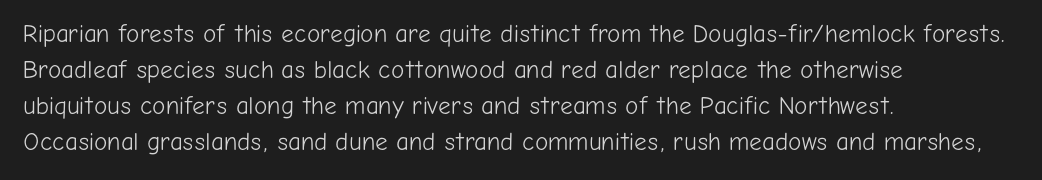
The image shows 25 px text type, upright; set left-aligned, normal line spacing (1.44x), normal letter spacing, not underlined.
